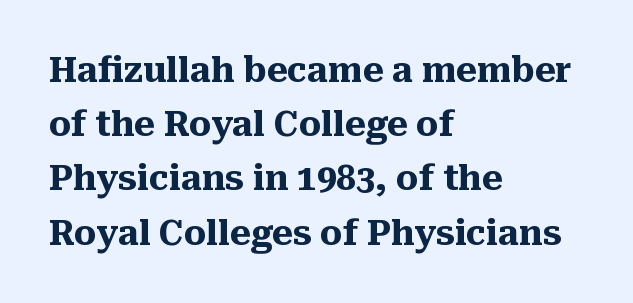
The image shows 35 px heavy serif type, upright; set left-aligned, normal line spacing (1.55x), normal letter spacing, not underlined; medium stroke contrast and a medium x-height.
